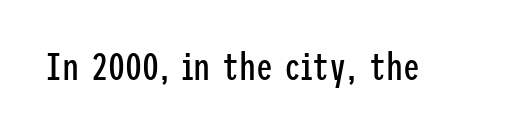
Q: Is the text bold? A: No.
Q: Is the text italic (slanted)? A: No, it is upright.
Q: Is the typeface a serif or a sans-serif typeface? A: Sans-serif.
Q: Is the text underlined? A: No.
Q: Is the spacing between letters normal or unusually wide? A: Normal.
Q: Width (condensed, normal, or wide)? A: Condensed.
Q: Stroke contrast? A: Low.
Q: x-height? A: Medium.
